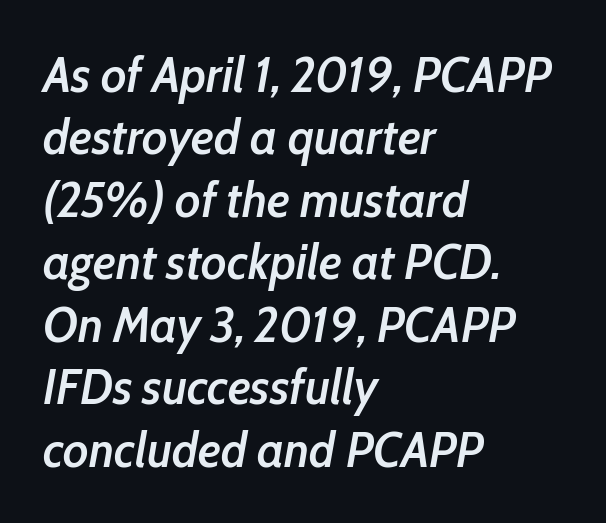
{"italic": "yes", "lean": "right", "slant_degrees": 10, "bold": "semi", "weight": "semibold", "width": "condensed", "stroke_contrast": "low", "x_height": "medium", "monospaced": "no", "underline": "no", "align": "left", "line_spacing": "normal", "line_spacing_ratio": 1.25, "letter_spacing": "normal", "letter_spacing_em": 0.0, "glyph_px": 50}
